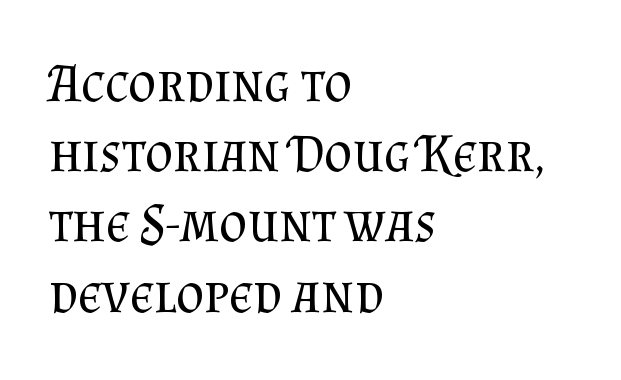
{"serif": "yes", "italic": "no", "bold": "no", "weight": "regular", "width": "normal", "stroke_contrast": "medium", "x_height": "small", "monospaced": "no", "underline": "no", "align": "left", "line_spacing": "normal", "line_spacing_ratio": 1.3, "letter_spacing": "normal", "letter_spacing_em": 0.0, "glyph_px": 54}
